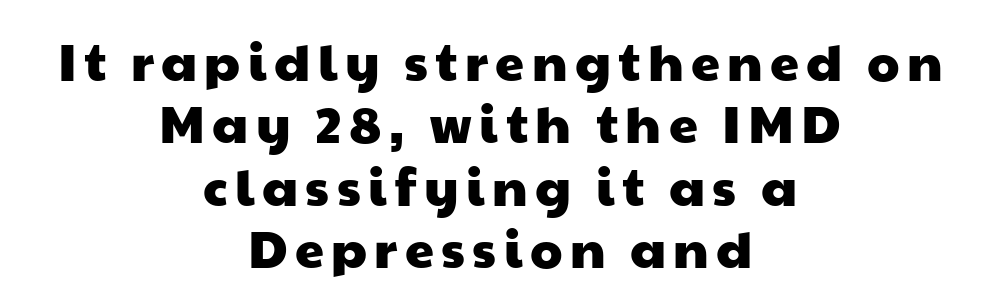
{"serif": "no", "width": "wide", "stroke_contrast": "low", "x_height": "medium", "monospaced": "no", "underline": "no", "align": "center", "line_spacing_ratio": 1.2, "glyph_px": 52}
